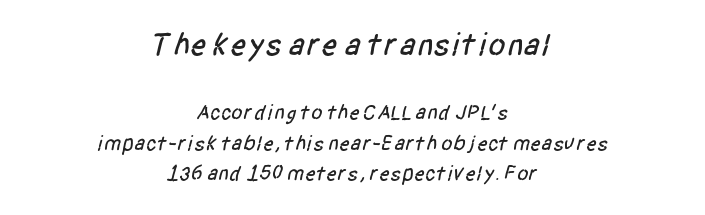
{"serif": "no", "width": "condensed", "stroke_contrast": "low", "x_height": "large", "monospaced": "no", "underline": "no", "align": "center", "line_spacing": "normal", "line_spacing_ratio": 1.47, "letter_spacing": "normal", "letter_spacing_em": 0.0, "larger_block": "first", "size_ratio": 1.52, "glyph_px": 32}
